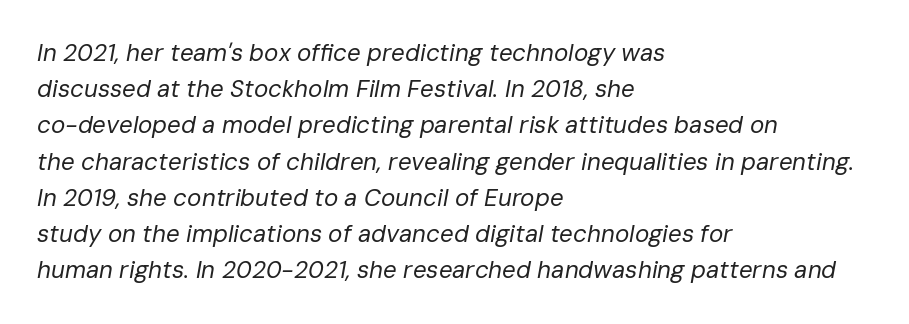
{"italic": "yes", "lean": "right", "slant_degrees": 10, "bold": "no", "underline": "no", "align": "left", "line_spacing": "normal", "line_spacing_ratio": 1.51, "letter_spacing": "normal", "letter_spacing_em": 0.0, "glyph_px": 24}
